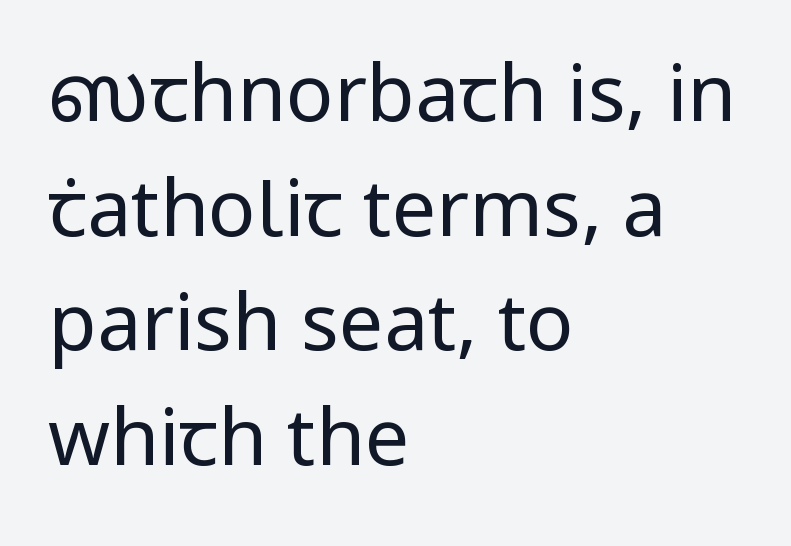
Q: Is the text bold? A: No.
Q: Is the text italic (slanted)? A: No, it is upright.
Q: Is the typeface a serif or a sans-serif typeface? A: Sans-serif.
Q: Is the text underlined? A: No.
Q: How is the paragraph aligned? A: Left-aligned.
Q: Is the spacing between letters normal or unusually wide? A: Normal.
Q: Is the spacing between lines tight, normal or loose? A: Normal.
Q: Width (condensed, normal, or wide)? A: Normal.
Q: Stroke contrast? A: Low.
Q: x-height? A: Medium.
Q: Monospaced? A: No.
